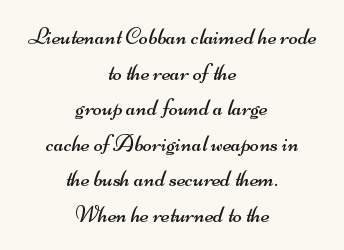
The tracking reads as untouched default to a designer's eye. Decoration check: the copy has no underline. Counters stay open thanks to moderate or lighter strokes. Rows of type keep a routine distance in the vertical direction. Teacher's note: observe the equal gaps on both sides — that is centered alignment.
